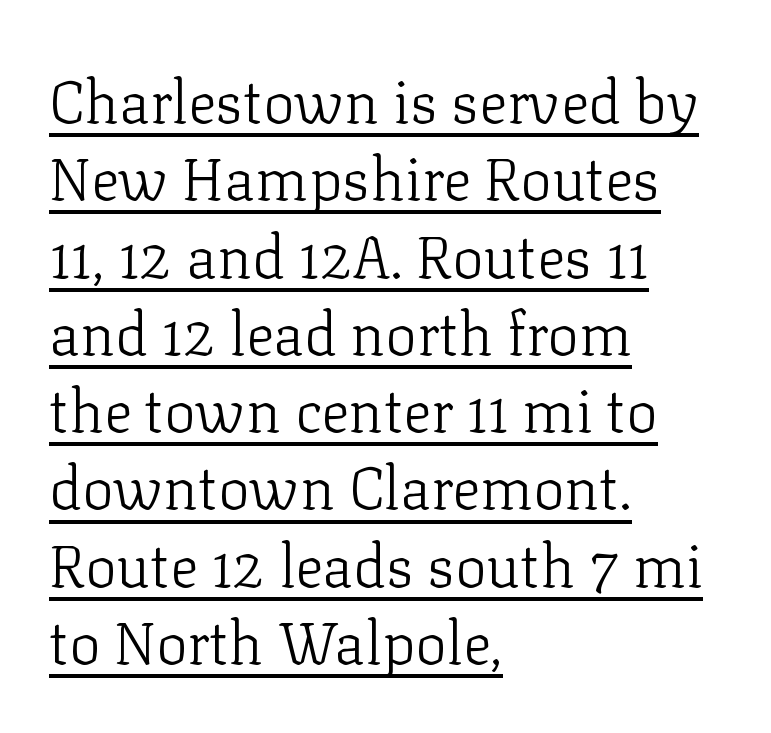
Q: Is the text bold? A: No.
Q: Is the text italic (slanted)? A: No, it is upright.
Q: Is the typeface a serif or a sans-serif typeface? A: Serif.
Q: Is the text underlined? A: Yes.
Q: How is the paragraph aligned? A: Left-aligned.
Q: Is the spacing between letters normal or unusually wide? A: Normal.
Q: Is the spacing between lines tight, normal or loose? A: Normal.
Q: Width (condensed, normal, or wide)? A: Normal.
Q: Stroke contrast? A: Low.
Q: x-height? A: Medium.
Q: Monospaced? A: No.
